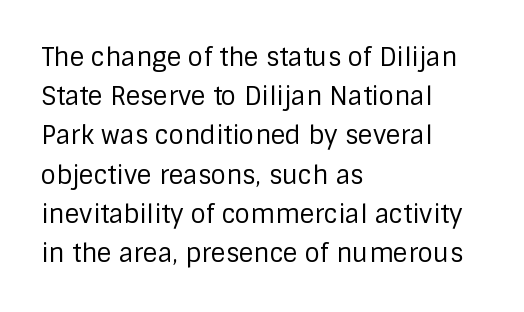
Q: Is the text bold? A: No.
Q: Is the text italic (slanted)? A: No, it is upright.
Q: Is the text underlined? A: No.
Q: How is the paragraph aligned? A: Left-aligned.
Q: Is the spacing between letters normal or unusually wide? A: Normal.
Q: Is the spacing between lines tight, normal or loose? A: Normal.
